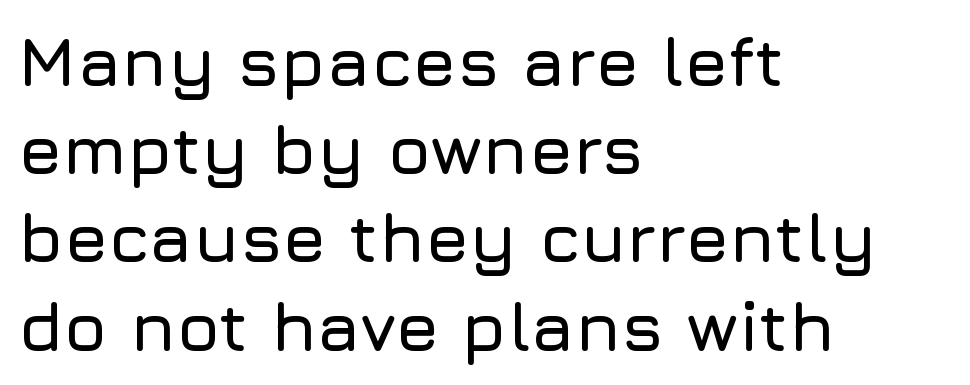
{"serif": "no", "italic": "no", "width": "normal", "stroke_contrast": "low", "x_height": "medium", "monospaced": "no", "underline": "no", "align": "left", "line_spacing": "normal", "line_spacing_ratio": 1.26, "letter_spacing": "normal", "letter_spacing_em": 0.0, "glyph_px": 70}
